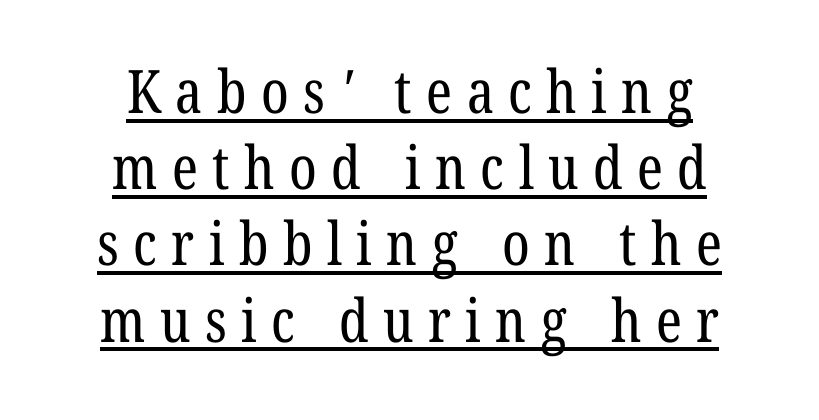
{"serif": "yes", "bold": "no", "weight": "regular", "width": "condensed", "stroke_contrast": "low", "x_height": "medium", "monospaced": "no", "underline": "yes", "align": "center", "line_spacing": "normal", "line_spacing_ratio": 1.27, "letter_spacing": "wide", "letter_spacing_em": 0.24, "glyph_px": 60}
